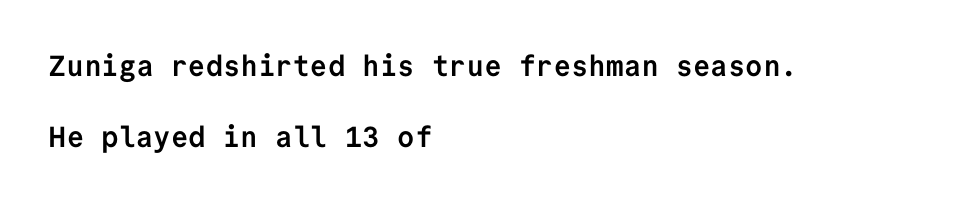
The image shows 29 px semibold sans-serif type, upright, monospaced; set left-aligned, loose line spacing (2.45x), normal letter spacing, not underlined; low stroke contrast and a medium x-height.
